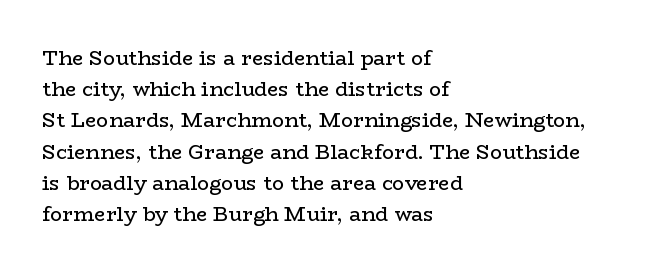
Between one letter and the next there's only the usual sliver of space. Letters rest on an invisible, unmarked baseline. Does the copy run flush right? No — it runs flush left. Nothing heavy about these letters — not bold at all.
